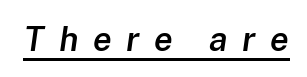
{"italic": "yes", "lean": "right", "slant_degrees": 8, "bold": "semi", "weight": "semibold", "width": "normal", "stroke_contrast": "low", "x_height": "medium", "monospaced": "no", "underline": "yes", "letter_spacing": "wide", "letter_spacing_em": 0.43, "glyph_px": 34}
